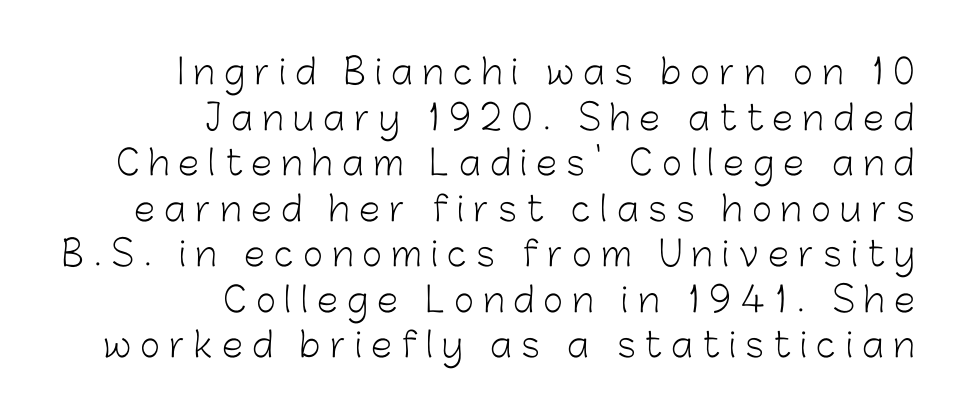
{"serif": "no", "italic": "no", "bold": "no", "weight": "light", "width": "normal", "stroke_contrast": "low", "x_height": "medium", "monospaced": "no", "underline": "no", "align": "right", "line_spacing": "normal", "line_spacing_ratio": 1.34, "letter_spacing": "wide", "letter_spacing_em": 0.28, "glyph_px": 34}
